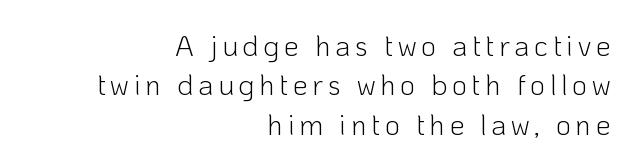
Q: Is the text bold? A: No.
Q: Is the text italic (slanted)? A: No, it is upright.
Q: Is the typeface a serif or a sans-serif typeface? A: Sans-serif.
Q: Is the text underlined? A: No.
Q: How is the paragraph aligned? A: Right-aligned.
Q: Is the spacing between lines tight, normal or loose? A: Normal.
Q: Width (condensed, normal, or wide)? A: Normal.
Q: Stroke contrast? A: Low.
Q: x-height? A: Medium.
Q: Monospaced? A: No.
